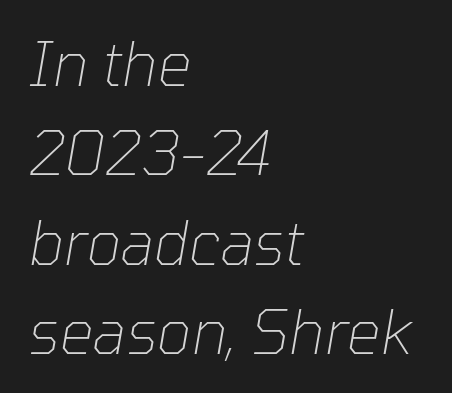
Q: Is the text bold? A: No.
Q: Is the text italic (slanted)? A: Yes, it leans right by about 10 degrees.
Q: Is the text underlined? A: No.
Q: How is the paragraph aligned? A: Left-aligned.
Q: Is the spacing between letters normal or unusually wide? A: Normal.
Q: Is the spacing between lines tight, normal or loose? A: Normal.
Q: Width (condensed, normal, or wide)? A: Normal.
Q: Stroke contrast? A: Low.
Q: x-height? A: Medium.
Q: Monospaced? A: No.
